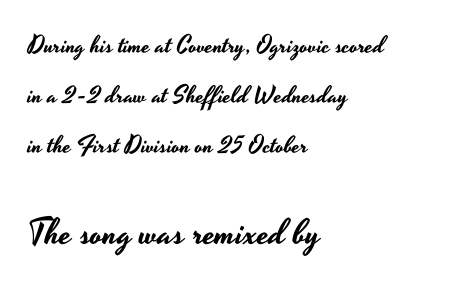
{"serif": "no", "width": "wide", "stroke_contrast": "low", "x_height": "small", "monospaced": "no", "underline": "no", "align": "left", "line_spacing": "loose", "line_spacing_ratio": 2.09, "letter_spacing": "normal", "letter_spacing_em": 0.0, "larger_block": "second", "size_ratio": 1.5, "glyph_px": 36}
